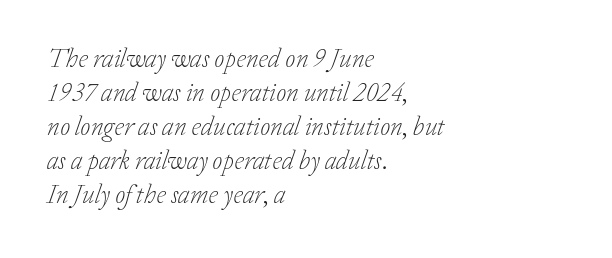
A student would call this left alignment; a typographer would say flush left, rag right. Would a proofreader flag this as italicized? Yes. Think standard paragraph weight, or any step lighter than that. What's the leading like? Ordinary, nothing unusual.
